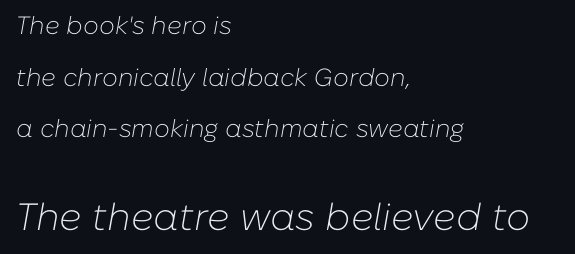
{"italic": "yes", "lean": "right", "slant_degrees": 10, "bold": "no", "weight": "light", "width": "normal", "stroke_contrast": "low", "x_height": "medium", "monospaced": "no", "underline": "no", "align": "left", "line_spacing": "loose", "line_spacing_ratio": 2.07, "letter_spacing": "normal", "letter_spacing_em": 0.0, "larger_block": "second", "size_ratio": 1.52, "glyph_px": 38}
